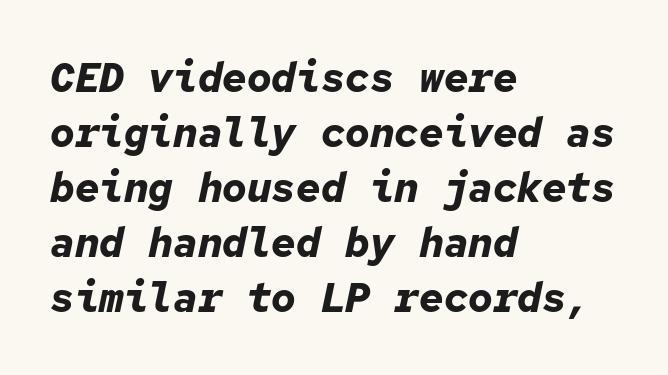
Q: Is the text bold? A: Yes.
Q: Is the text italic (slanted)? A: Yes, it leans right by about 12 degrees.
Q: Is the text underlined? A: No.
Q: How is the paragraph aligned? A: Left-aligned.
Q: Is the spacing between letters normal or unusually wide? A: Normal.
Q: Is the spacing between lines tight, normal or loose? A: Normal.
Q: Width (condensed, normal, or wide)? A: Normal.
Q: Stroke contrast? A: Low.
Q: x-height? A: Medium.
Q: Monospaced? A: Yes.
